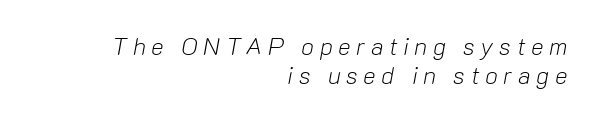
Q: Is the text bold? A: No.
Q: Is the text italic (slanted)? A: Yes, it leans right by about 10 degrees.
Q: Is the text underlined? A: No.
Q: How is the paragraph aligned? A: Right-aligned.
Q: Is the spacing between letters normal or unusually wide? A: Unusually wide.
